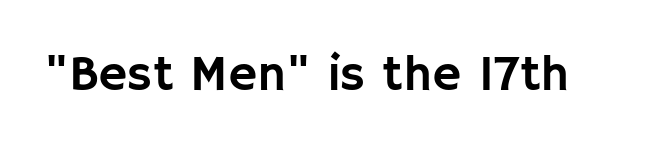
{"serif": "no", "italic": "no", "width": "normal", "stroke_contrast": "low", "x_height": "large", "monospaced": "no", "underline": "no", "letter_spacing": "normal", "letter_spacing_em": 0.0, "glyph_px": 50}
